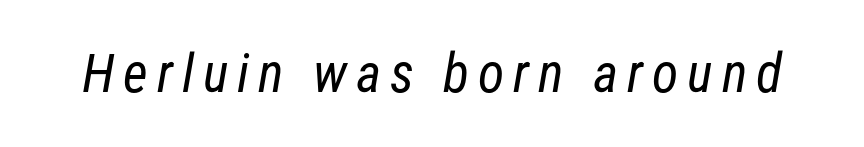
Look at the bottom of the vertical strokes: they stop flat, with no serifs. Only glyphs here, with clear space below each row. Character widths vary here, with narrow letters taking less room than wide ones. The font sits on the lighter half of the weight spectrum, regular included.
